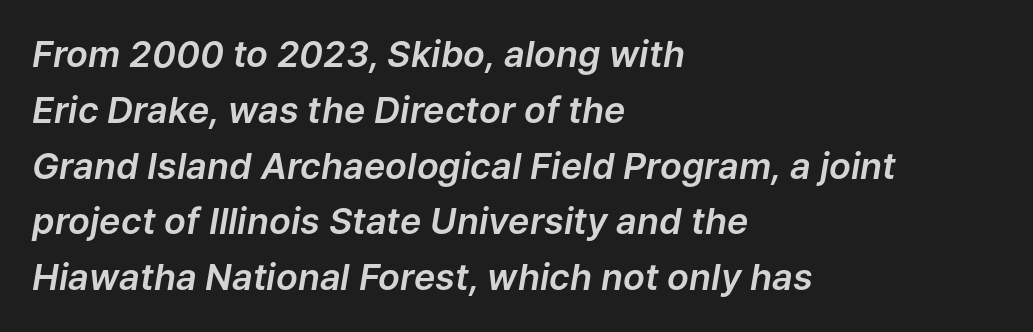
The image shows 36 px text type, italic (leaning right); set left-aligned, normal line spacing (1.55x), normal letter spacing, not underlined; low stroke contrast and a medium x-height.
